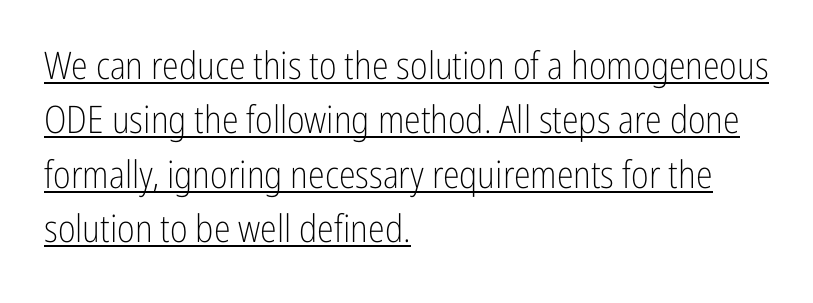
Q: Is the text bold? A: No.
Q: Is the text italic (slanted)? A: No, it is upright.
Q: Is the typeface a serif or a sans-serif typeface? A: Sans-serif.
Q: Is the text underlined? A: Yes.
Q: How is the paragraph aligned? A: Left-aligned.
Q: Is the spacing between letters normal or unusually wide? A: Normal.
Q: Is the spacing between lines tight, normal or loose? A: Normal.
Q: Width (condensed, normal, or wide)? A: Condensed.
Q: Stroke contrast? A: Low.
Q: x-height? A: Medium.
Q: Monospaced? A: No.
